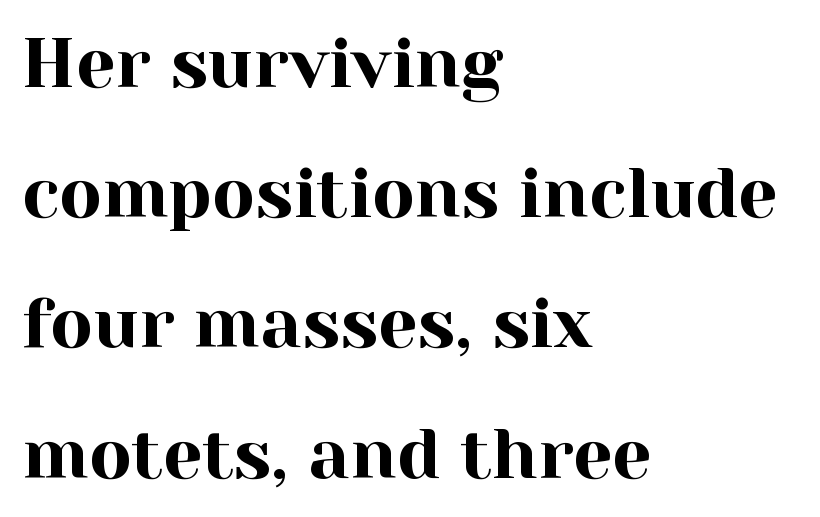
Q: Is the text italic (slanted)? A: No, it is upright.
Q: Is the typeface a serif or a sans-serif typeface? A: Serif.
Q: Is the text underlined? A: No.
Q: How is the paragraph aligned? A: Left-aligned.
Q: Is the spacing between letters normal or unusually wide? A: Normal.
Q: Width (condensed, normal, or wide)? A: Normal.
Q: x-height? A: Medium.
Q: Monospaced? A: No.
